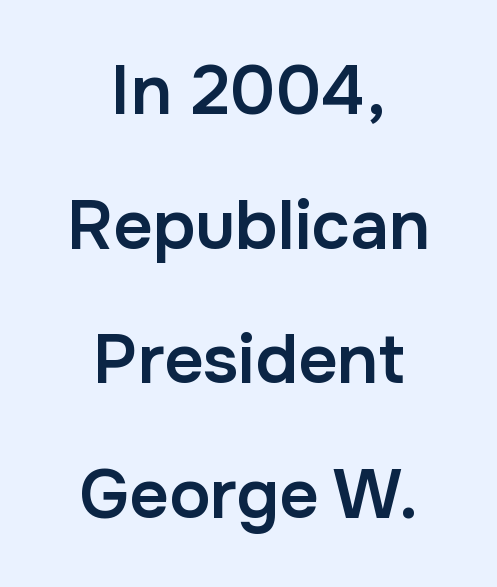
The typesetter chose a symmetrical, centered arrangement here. The face used here is proportionally spaced, like ordinary book or web type. A typesetter would label this face a sans. Type without underlining.
